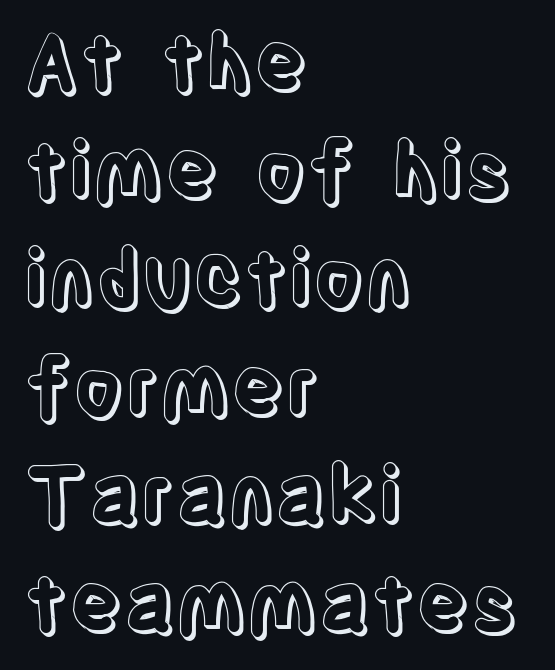
Honestly, the row spacing looks completely unremarkable. The setting favours the left margin, as ordinary paragraphs usually do. No extra tracking has been applied to these lines. The specimen reads as upright at a glance. Think of a printed novel: that variable character pitch is what you see here.
